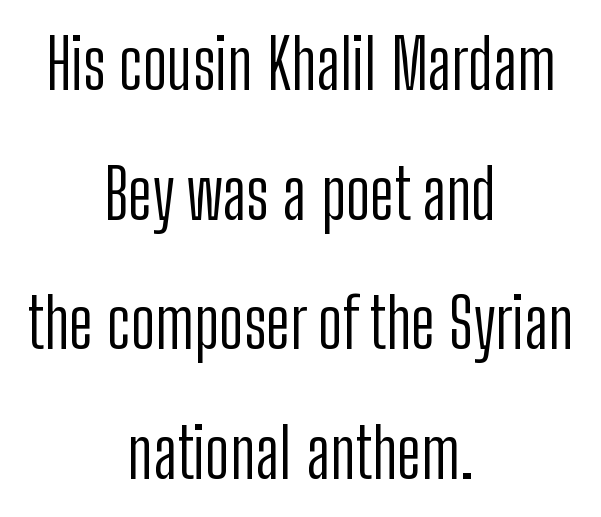
The image shows 69 px light, condensed sans-serif type, upright; set centered, line spacing 1.88x, normal letter spacing, not underlined; low stroke contrast and a medium x-height.
